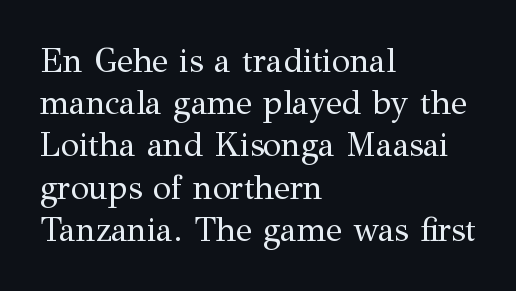
Q: Is the text bold? A: No.
Q: Is the text italic (slanted)? A: No, it is upright.
Q: Is the typeface a serif or a sans-serif typeface? A: Serif.
Q: Is the text underlined? A: No.
Q: How is the paragraph aligned? A: Left-aligned.
Q: Is the spacing between letters normal or unusually wide? A: Normal.
Q: Is the spacing between lines tight, normal or loose? A: Normal.
Q: Width (condensed, normal, or wide)? A: Normal.
Q: Stroke contrast? A: Medium.
Q: x-height? A: Medium.
Q: Monospaced? A: No.
